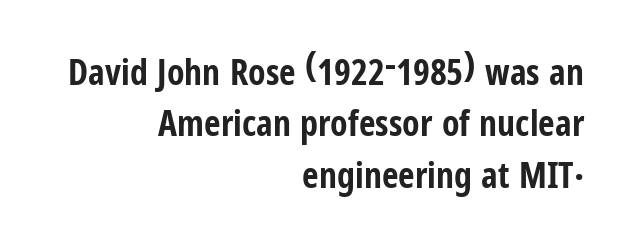
{"serif": "no", "italic": "no", "bold": "yes", "weight": "bold", "width": "condensed", "stroke_contrast": "low", "x_height": "medium", "monospaced": "no", "underline": "no", "align": "right", "line_spacing": "normal", "line_spacing_ratio": 1.43, "letter_spacing": "normal", "letter_spacing_em": 0.0, "glyph_px": 36}
